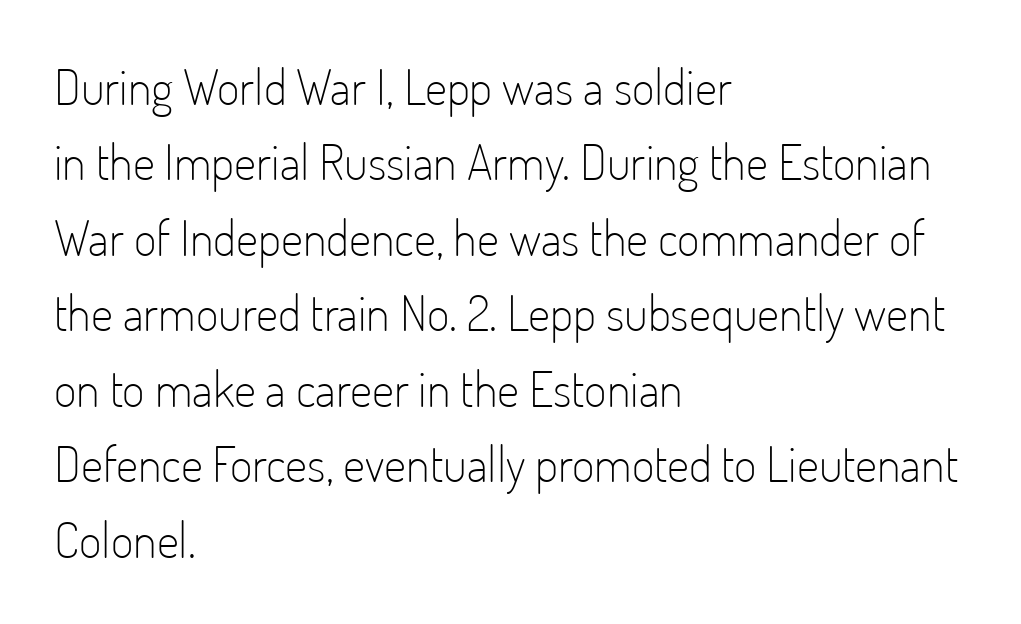
The image shows 49 px light, condensed sans-serif type, upright; set left-aligned, normal line spacing (1.54x), normal letter spacing, not underlined; low stroke contrast and a small x-height.
